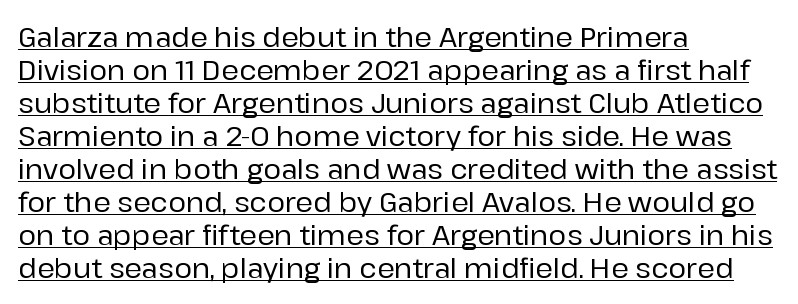
{"italic": "no", "underline": "yes", "align": "left", "line_spacing_ratio": 1.22, "letter_spacing": "normal", "letter_spacing_em": 0.0, "glyph_px": 27}
